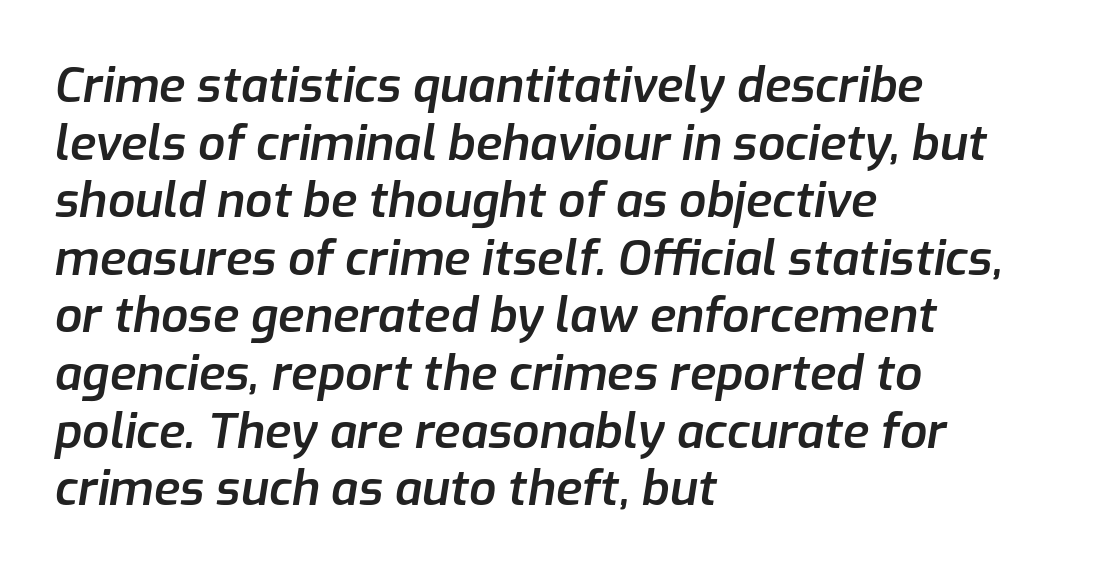
{"italic": "yes", "lean": "right", "slant_degrees": 9, "bold": "semi", "weight": "semibold", "width": "normal", "stroke_contrast": "low", "x_height": "medium", "monospaced": "no", "underline": "no", "align": "left", "line_spacing_ratio": 1.2, "letter_spacing": "normal", "letter_spacing_em": 0.0, "glyph_px": 48}
